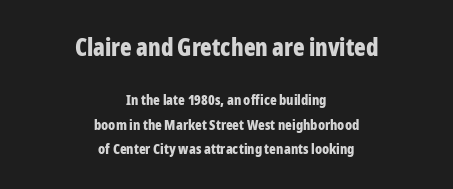
Q: Is the text bold? A: Yes.
Q: Is the text italic (slanted)? A: No, it is upright.
Q: Is the text underlined? A: No.
Q: How is the paragraph aligned? A: Centered.
Q: Is the spacing between letters normal or unusually wide? A: Normal.
Q: Which block of text is set in a larger size, the first (top) or the second (bottom)? A: The first (top) one.
